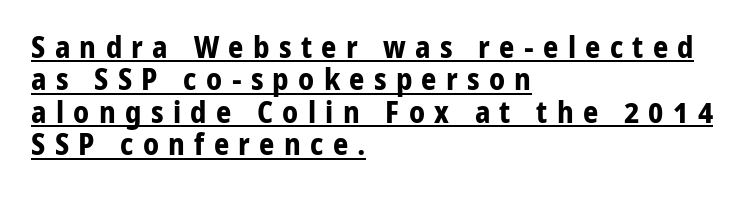
{"serif": "no", "italic": "no", "bold": "yes", "weight": "bold", "width": "normal", "stroke_contrast": "low", "x_height": "medium", "monospaced": "no", "underline": "yes", "align": "left", "line_spacing": "tight", "line_spacing_ratio": 1.08, "letter_spacing": "wide", "letter_spacing_em": 0.31, "glyph_px": 30}
